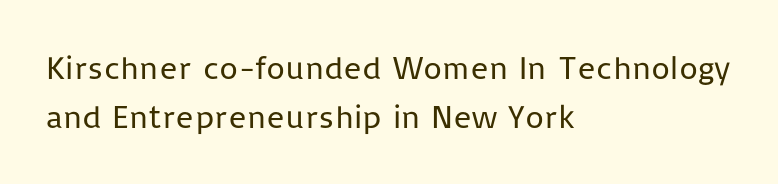
Q: Is the text bold? A: No.
Q: Is the text italic (slanted)? A: No, it is upright.
Q: Is the typeface a serif or a sans-serif typeface? A: Sans-serif.
Q: Is the text underlined? A: No.
Q: How is the paragraph aligned? A: Left-aligned.
Q: Is the spacing between letters normal or unusually wide? A: Normal.
Q: Is the spacing between lines tight, normal or loose? A: Normal.
Q: Width (condensed, normal, or wide)? A: Normal.
Q: Stroke contrast? A: Low.
Q: x-height? A: Medium.
Q: Monospaced? A: No.
